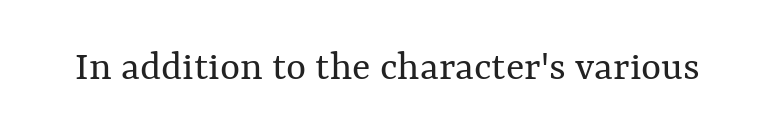
The image shows 43 px regular-weight type, upright; set normal letter spacing, not underlined; medium stroke contrast and a medium x-height.
